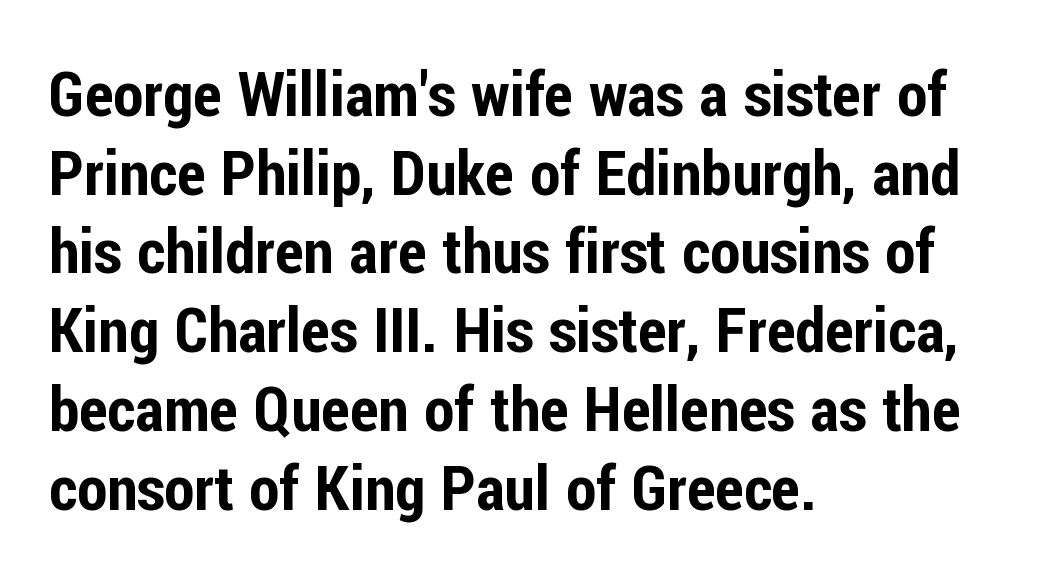
Caption: standard tracking, unaltered. You could not count columns in this text — the font is proportionally spaced. The paragraph has a hard left edge and a soft right edge. Each new line begins a customary step beneath the previous one. A roman cut, with each character standing at attention.
